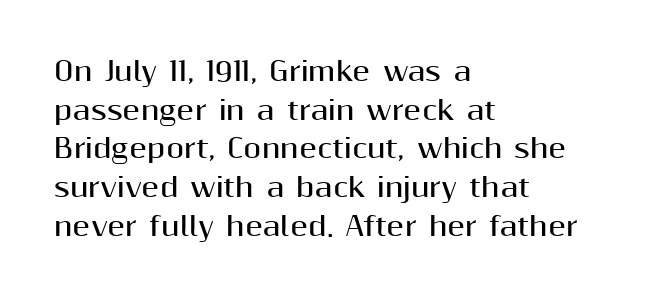
{"italic": "no", "bold": "yes", "underline": "no", "align": "left", "line_spacing": "normal", "line_spacing_ratio": 1.49, "letter_spacing": "normal", "letter_spacing_em": 0.0, "glyph_px": 26}
